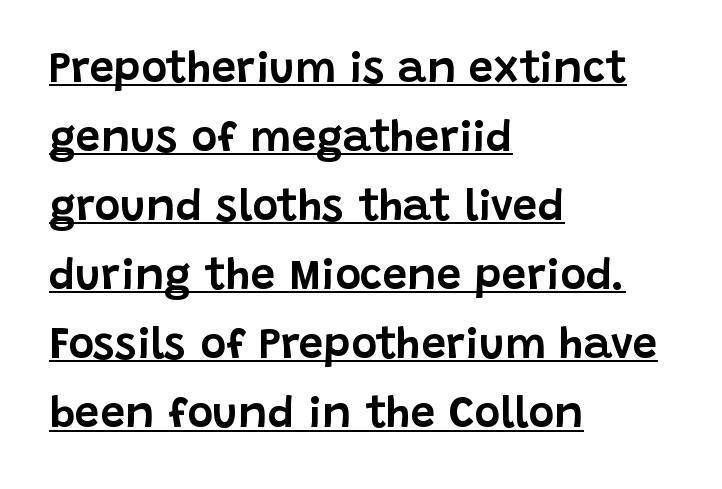
The image shows 44 px sans-serif type, upright; set left-aligned, normal line spacing (1.57x), normal letter spacing, underlined; low stroke contrast and a large x-height.
